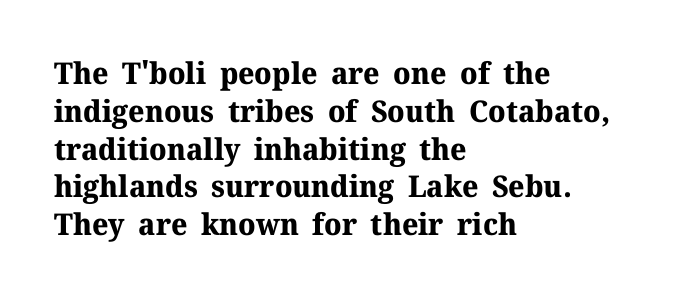
{"serif": "yes", "italic": "no", "bold": "yes", "weight": "bold", "width": "normal", "stroke_contrast": "medium", "x_height": "medium", "monospaced": "no", "underline": "no", "align": "left", "line_spacing": "normal", "line_spacing_ratio": 1.26, "letter_spacing": "normal", "letter_spacing_em": 0.0, "glyph_px": 30}
